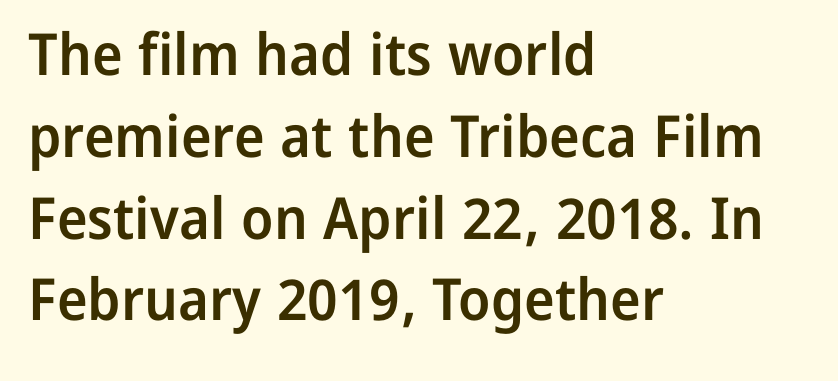
The image shows 58 px semibold sans-serif type, upright; set left-aligned, normal line spacing (1.41x), normal letter spacing, not underlined; low stroke contrast and a medium x-height.
